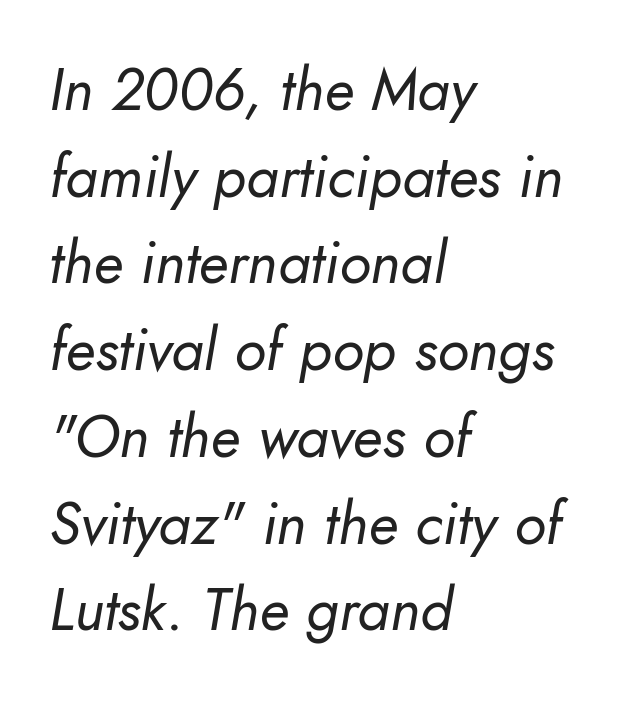
These lines sit exactly where default settings would place them. You can tell it's italic because the verticals aren't actually vertical. Compared with typical body copy, the letter spacing here is the same. The cut favours lightness, reaching ordinary text weight at its darkest.
